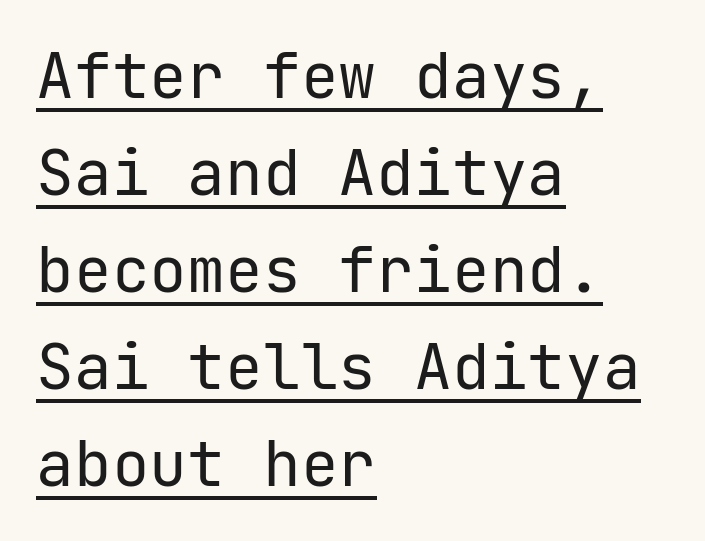
The image shows 63 px regular-weight sans-serif type, upright, monospaced; set left-aligned, normal line spacing (1.54x), normal letter spacing, underlined; low stroke contrast and a medium x-height.
